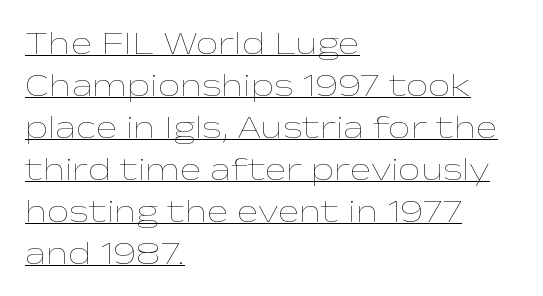
Q: Is the text bold? A: No.
Q: Is the text italic (slanted)? A: No, it is upright.
Q: Is the text underlined? A: Yes.
Q: How is the paragraph aligned? A: Left-aligned.
Q: Is the spacing between letters normal or unusually wide? A: Normal.
Q: Is the spacing between lines tight, normal or loose? A: Normal.
Q: Width (condensed, normal, or wide)? A: Wide.
Q: Stroke contrast? A: Low.
Q: x-height? A: Medium.
Q: Monospaced? A: No.
